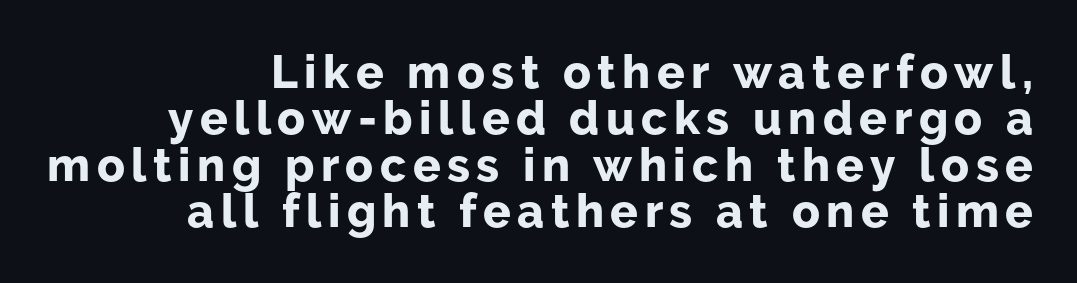
The image shows 46 px bold sans-serif type, upright; set right-aligned, tight line spacing (1.01x), not underlined; low stroke contrast and a medium x-height.
